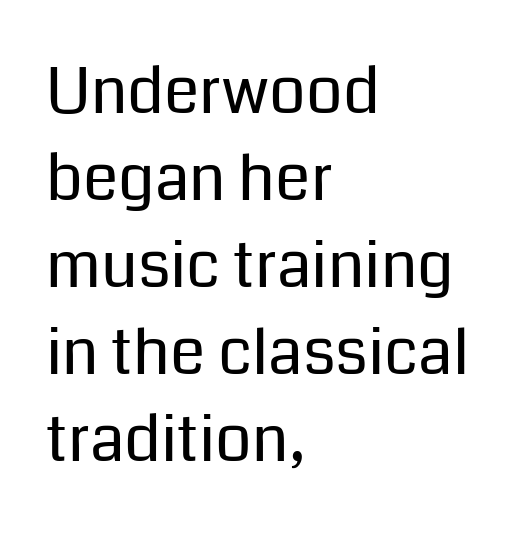
{"serif": "no", "italic": "no", "bold": "no", "weight": "regular", "width": "normal", "stroke_contrast": "low", "x_height": "medium", "monospaced": "no", "underline": "no", "align": "left", "line_spacing": "normal", "line_spacing_ratio": 1.36, "letter_spacing": "normal", "letter_spacing_em": 0.0, "glyph_px": 64}
